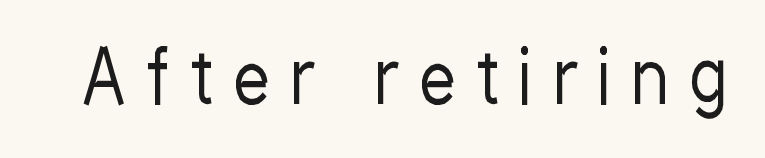
{"serif": "no", "italic": "no", "bold": "no", "weight": "regular", "width": "condensed", "stroke_contrast": "low", "x_height": "medium", "monospaced": "no", "underline": "no", "letter_spacing": "wide", "letter_spacing_em": 0.3, "glyph_px": 71}
